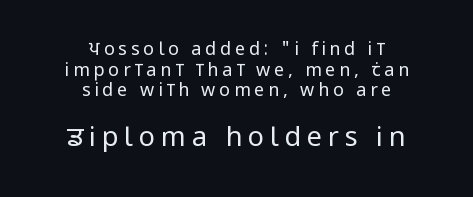
Q: Is the text bold? A: No.
Q: Is the text italic (slanted)? A: No, it is upright.
Q: Is the text underlined? A: No.
Q: How is the paragraph aligned? A: Centered.
Q: Is the spacing between letters normal or unusually wide? A: Unusually wide.
Q: Is the spacing between lines tight, normal or loose? A: Tight.
Q: Which block of text is set in a larger size, the first (top) or the second (bottom)? A: The second (bottom) one.
